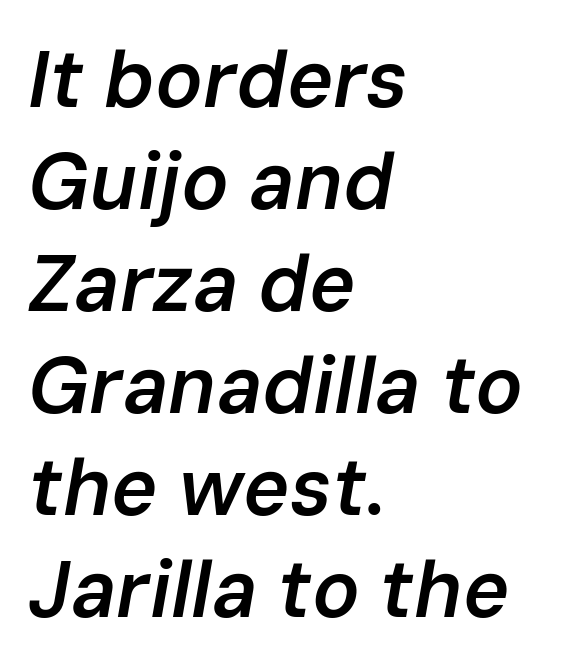
Line starts are locked; line ends wander. The rendering uses natural spacing where letterforms have individual widths. This is moderately heavy type, rendered in semibold. The foot of each line stays bare and open. Every character sits at an angle, as italics do.
